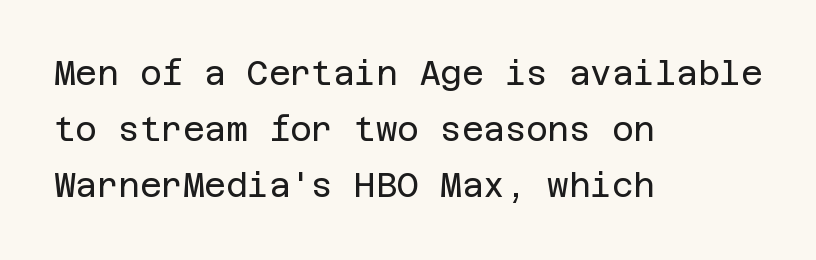
{"serif": "no", "italic": "no", "bold": "no", "weight": "regular", "width": "normal", "stroke_contrast": "low", "x_height": "large", "underline": "no", "align": "left", "line_spacing": "normal", "line_spacing_ratio": 1.7, "letter_spacing": "normal", "letter_spacing_em": 0.0, "glyph_px": 33}
